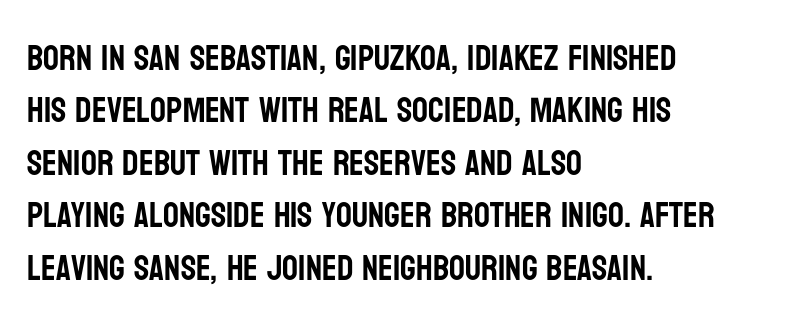
Q: Is the text italic (slanted)? A: No, it is upright.
Q: Is the typeface a serif or a sans-serif typeface? A: Sans-serif.
Q: Is the text underlined? A: No.
Q: How is the paragraph aligned? A: Left-aligned.
Q: Is the spacing between letters normal or unusually wide? A: Normal.
Q: Is the spacing between lines tight, normal or loose? A: Normal.
Q: Width (condensed, normal, or wide)? A: Condensed.
Q: Stroke contrast? A: Low.
Q: x-height? A: Large.
Q: Monospaced? A: No.
